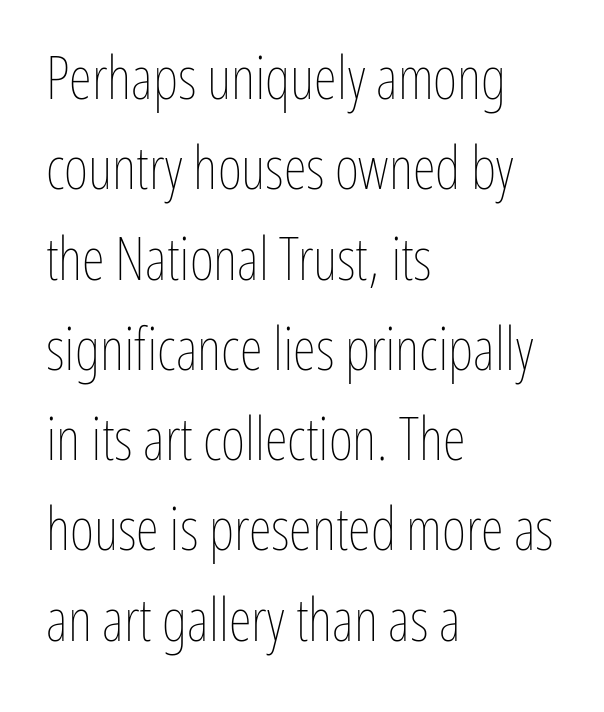
Line spacing here is normal. Do the characters align in a grid? No, the font is proportional. This rendering features lettering with no underline. Typeset ragged right — the left edge is the straight one. The font's upright variant was chosen for this text. Caption: standard tracking, unaltered.
